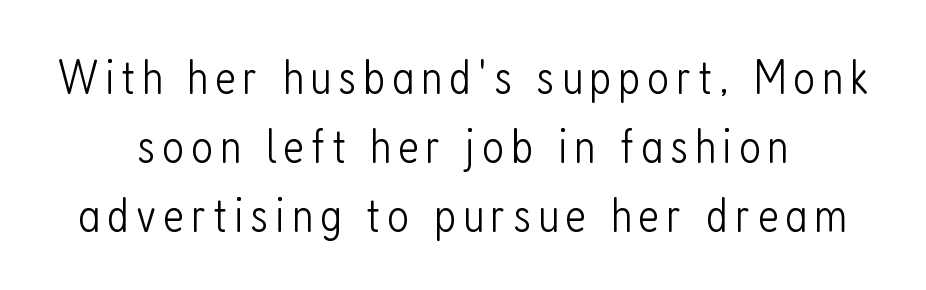
Q: Is the text bold? A: No.
Q: Is the text italic (slanted)? A: No, it is upright.
Q: Is the typeface a serif or a sans-serif typeface? A: Sans-serif.
Q: Is the text underlined? A: No.
Q: How is the paragraph aligned? A: Centered.
Q: Is the spacing between lines tight, normal or loose? A: Normal.
Q: Width (condensed, normal, or wide)? A: Condensed.
Q: Stroke contrast? A: Low.
Q: x-height? A: Medium.
Q: Monospaced? A: No.
